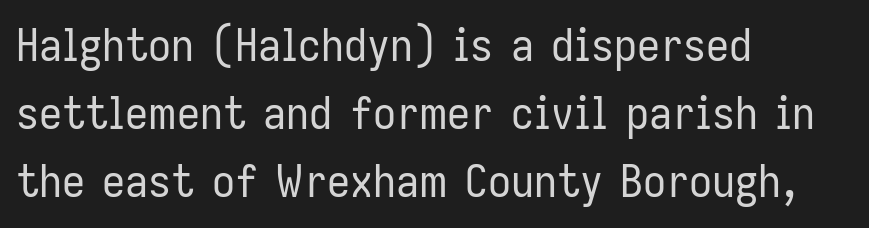
The image shows 46 px regular-weight, condensed sans-serif type, upright; set left-aligned, normal line spacing (1.48x), normal letter spacing, not underlined; low stroke contrast and a medium x-height.
